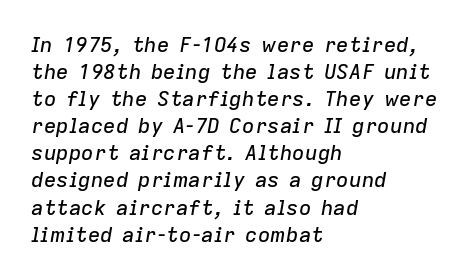
Notice how the passage keeps a crisp vertical edge on the left only. These lines sit exactly where default settings would place them. If you drew a line through each stem, it would be angled. Each row of text sits above clean, open space. What stands out about the letter spacing? Nothing — it is the standard amount.
